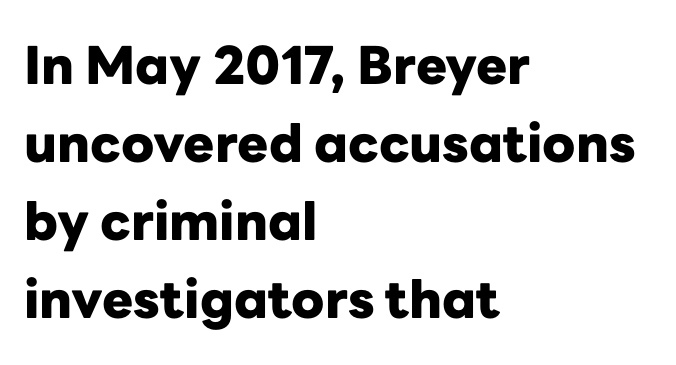
Q: Is the text bold? A: Yes.
Q: Is the text italic (slanted)? A: No, it is upright.
Q: Is the typeface a serif or a sans-serif typeface? A: Sans-serif.
Q: Is the text underlined? A: No.
Q: How is the paragraph aligned? A: Left-aligned.
Q: Is the spacing between letters normal or unusually wide? A: Normal.
Q: Is the spacing between lines tight, normal or loose? A: Normal.
Q: Width (condensed, normal, or wide)? A: Normal.
Q: Stroke contrast? A: Low.
Q: x-height? A: Medium.
Q: Monospaced? A: No.
